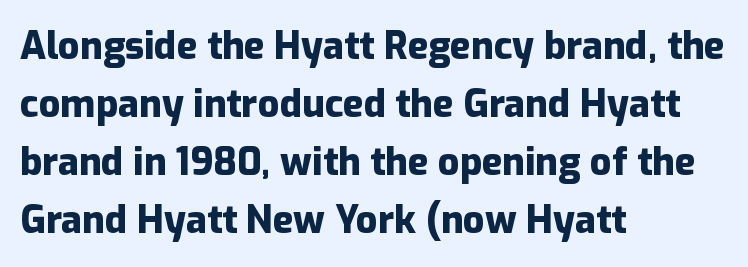
Q: Is the text bold? A: Yes.
Q: Is the text italic (slanted)? A: No, it is upright.
Q: Is the typeface a serif or a sans-serif typeface? A: Sans-serif.
Q: Is the text underlined? A: No.
Q: How is the paragraph aligned? A: Left-aligned.
Q: Is the spacing between letters normal or unusually wide? A: Normal.
Q: Is the spacing between lines tight, normal or loose? A: Normal.
Q: Width (condensed, normal, or wide)? A: Normal.
Q: Stroke contrast? A: Low.
Q: x-height? A: Medium.
Q: Monospaced? A: No.
